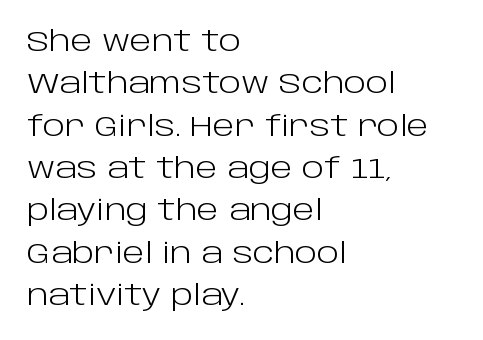
Q: Is the text bold? A: No.
Q: Is the text italic (slanted)? A: No, it is upright.
Q: Is the typeface a serif or a sans-serif typeface? A: Sans-serif.
Q: Is the text underlined? A: No.
Q: How is the paragraph aligned? A: Left-aligned.
Q: Is the spacing between letters normal or unusually wide? A: Normal.
Q: Is the spacing between lines tight, normal or loose? A: Normal.
Q: Width (condensed, normal, or wide)? A: Normal.
Q: Stroke contrast? A: Low.
Q: x-height? A: Large.
Q: Monospaced? A: No.
